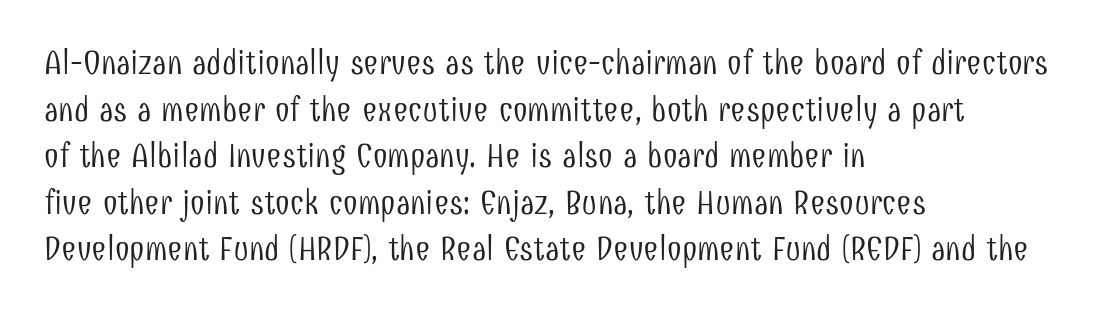
{"serif": "no", "italic": "no", "bold": "no", "weight": "light", "width": "condensed", "stroke_contrast": "low", "x_height": "medium", "monospaced": "no", "underline": "no", "align": "left", "line_spacing": "normal", "line_spacing_ratio": 1.41, "letter_spacing": "normal", "letter_spacing_em": 0.0, "glyph_px": 33}
